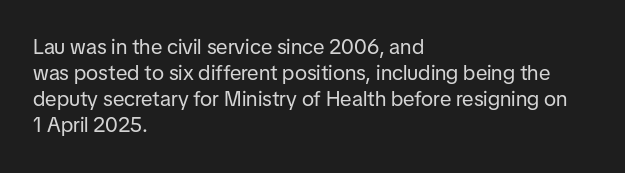
The typography opts for an upright posture over an oblique one. Unmarked baselines from the first word to the last. Students, note that the glyphs here touch the page at normal intervals. Which margin do the lines hug? The left one — the right edge is uneven. The typesetting does not lean heavy: it is not bold.
